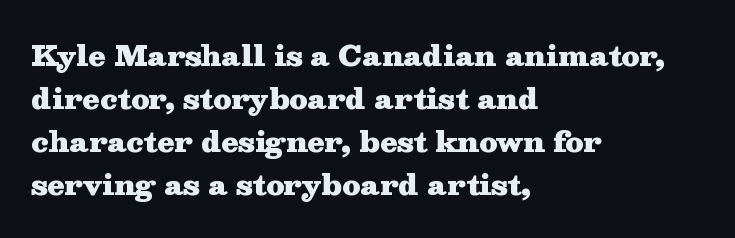
The image shows 28 px heavy, wide serif type, upright; set left-aligned, normal line spacing (1.53x), normal letter spacing, not underlined; medium stroke contrast and a medium x-height.
